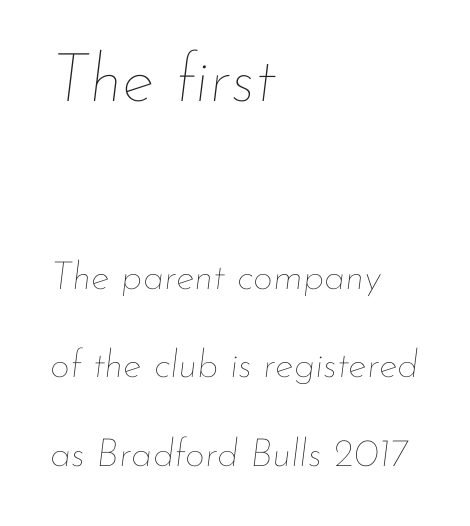
The image shows 68 px thin type, italic (leaning right); set left-aligned, loose line spacing (2.27x), normal letter spacing, not underlined; the first (top) block is 1.74x larger; low stroke contrast and a small x-height.
